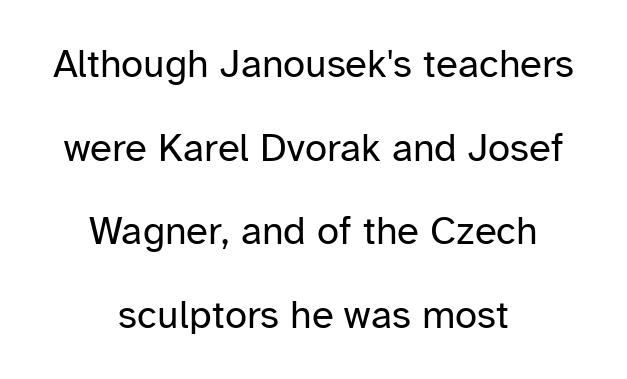
Q: Is the text bold? A: No.
Q: Is the text italic (slanted)? A: No, it is upright.
Q: Is the typeface a serif or a sans-serif typeface? A: Sans-serif.
Q: Is the text underlined? A: No.
Q: How is the paragraph aligned? A: Centered.
Q: Is the spacing between letters normal or unusually wide? A: Normal.
Q: Is the spacing between lines tight, normal or loose? A: Loose.
Q: Width (condensed, normal, or wide)? A: Normal.
Q: Stroke contrast? A: Low.
Q: x-height? A: Medium.
Q: Monospaced? A: No.
